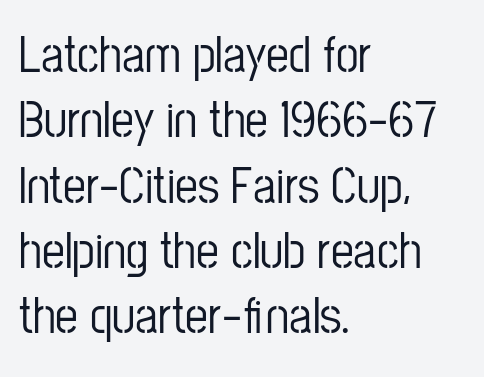
The image shows 51 px condensed sans-serif type, upright; set left-aligned, normal line spacing (1.28x), normal letter spacing, not underlined; low stroke contrast and a medium x-height.
